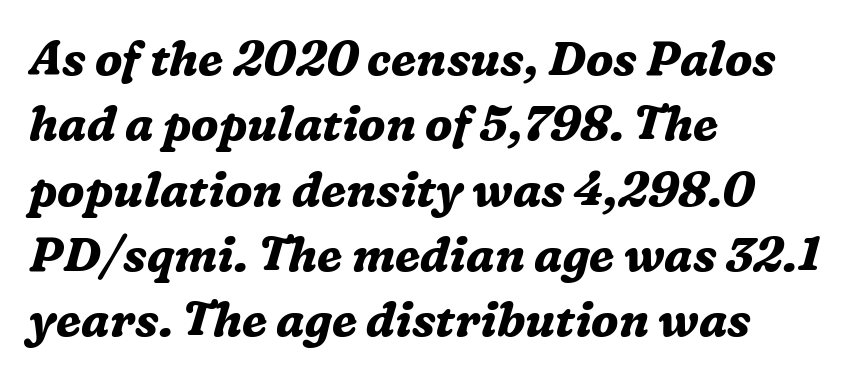
{"serif": "yes", "italic": "yes", "lean": "right", "slant_degrees": 16, "bold": "yes", "weight": "bold", "width": "normal", "stroke_contrast": "medium", "x_height": "medium", "monospaced": "no", "underline": "no", "align": "left", "line_spacing": "normal", "line_spacing_ratio": 1.39, "letter_spacing": "normal", "letter_spacing_em": 0.0, "glyph_px": 47}
